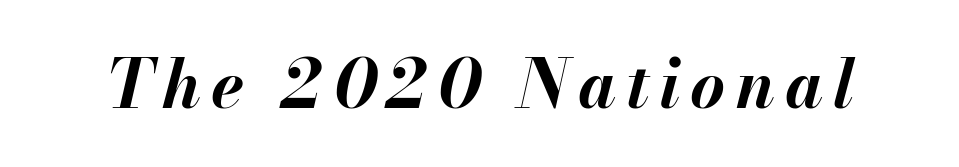
Q: Is the text bold? A: Yes.
Q: Is the text italic (slanted)? A: Yes, it leans right by about 13 degrees.
Q: Is the text underlined? A: No.
Q: Width (condensed, normal, or wide)? A: Normal.
Q: Stroke contrast? A: Medium.
Q: x-height? A: Small.
Q: Monospaced? A: No.
